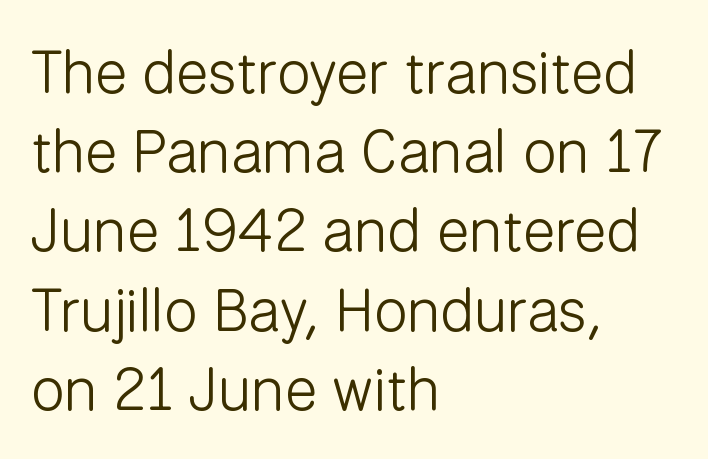
The image shows 60 px light sans-serif type, upright; set left-aligned, normal line spacing (1.32x), normal letter spacing, not underlined; low stroke contrast and a medium x-height.
